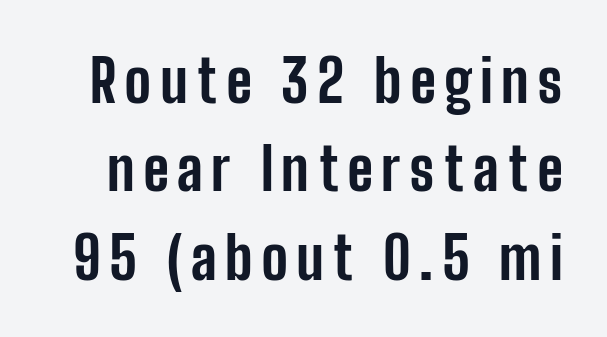
What kind of face is this? One without serifs — a sans. Quick note: interline space is typical. A bare baseline throughout the passage. The typesetting leans heavy: a genuine bold.
